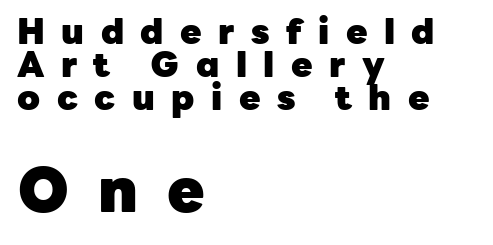
{"serif": "no", "italic": "no", "bold": "yes", "weight": "heavy", "width": "normal", "stroke_contrast": "low", "x_height": "medium", "monospaced": "no", "underline": "no", "align": "left", "line_spacing": "tight", "line_spacing_ratio": 0.95, "letter_spacing": "wide", "letter_spacing_em": 0.47, "larger_block": "second", "size_ratio": 1.74, "glyph_px": 61}
